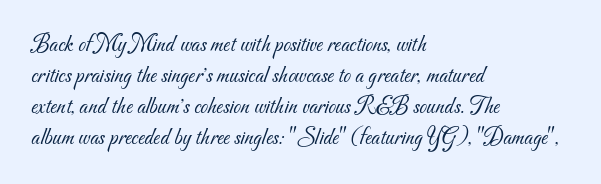
{"bold": "no", "underline": "no", "align": "left", "line_spacing": "normal", "line_spacing_ratio": 1.29, "letter_spacing": "normal", "letter_spacing_em": 0.0, "glyph_px": 24}
